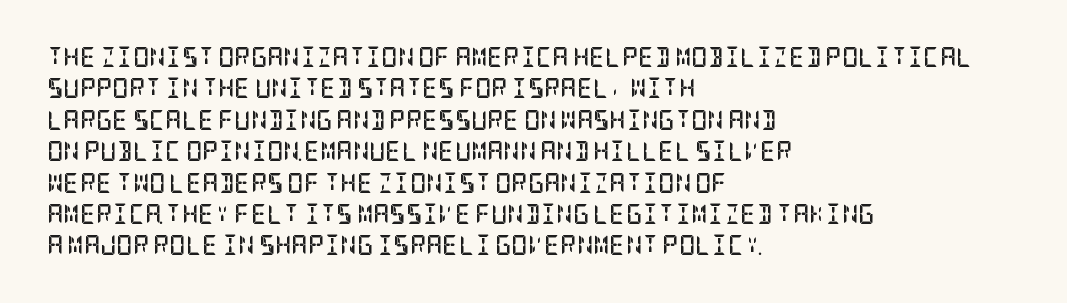
Ascenders rise straight up at ninety degrees. Just letters on the line, the space beneath them empty. Normally led — the rows are evenly, conventionally spaced. Here the glyphs are tracked normally, forming tight word shapes. The characters look thick and weighty, a clear bold.
